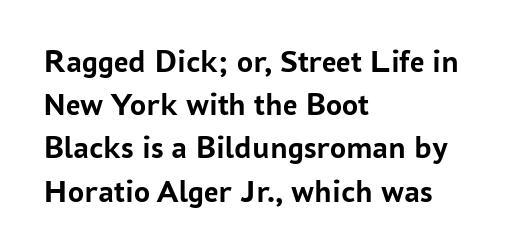
You could not count columns in this text — the font is proportionally spaced. Plenty of ink on the page — the face is bold. This sample uses a sans-serif face. The gaps between neighbouring characters are ordinary and unremarkable.
